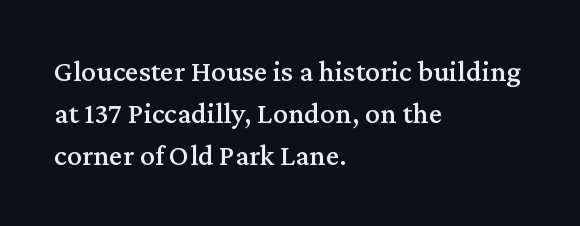
Q: Is the text italic (slanted)? A: No, it is upright.
Q: Is the typeface a serif or a sans-serif typeface? A: Serif.
Q: Is the text underlined? A: No.
Q: How is the paragraph aligned? A: Left-aligned.
Q: Is the spacing between letters normal or unusually wide? A: Normal.
Q: Is the spacing between lines tight, normal or loose? A: Normal.
Q: Width (condensed, normal, or wide)? A: Normal.
Q: Stroke contrast? A: Medium.
Q: x-height? A: Medium.
Q: Monospaced? A: No.
